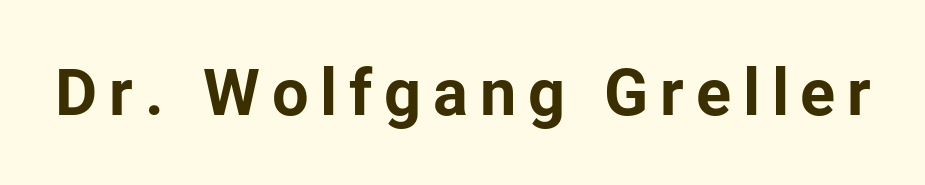
Q: Is the text bold? A: Yes.
Q: Is the text italic (slanted)? A: No, it is upright.
Q: Is the typeface a serif or a sans-serif typeface? A: Sans-serif.
Q: Is the text underlined? A: No.
Q: Width (condensed, normal, or wide)? A: Normal.
Q: Stroke contrast? A: Low.
Q: x-height? A: Medium.
Q: Monospaced? A: No.
